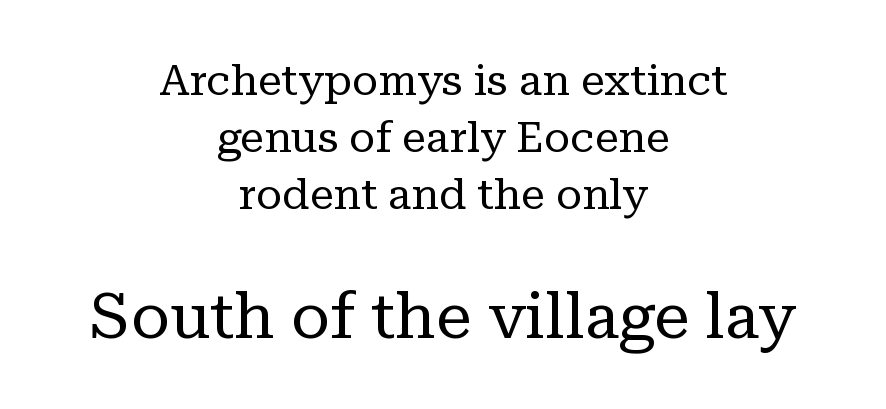
The image shows 64 px regular-weight serif type, upright; set centered, normal line spacing (1.33x), normal letter spacing, not underlined; the second (bottom) block is 1.49x larger; low stroke contrast and a medium x-height.
